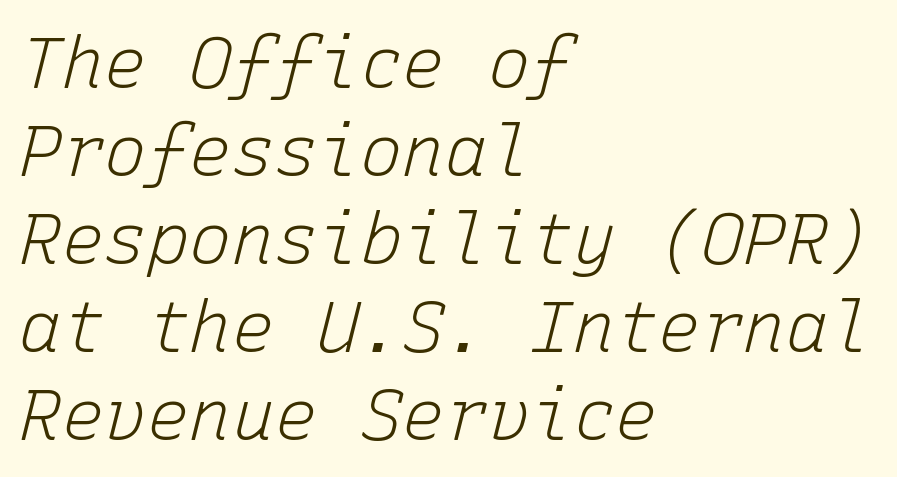
The image shows 71 px light type, italic (leaning right), monospaced; set left-aligned, line spacing 1.24x, normal letter spacing, not underlined; low stroke contrast and a medium x-height.
